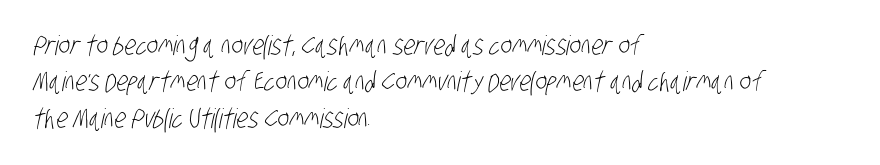
The image shows 27 px text type; set left-aligned, normal line spacing (1.35x), normal letter spacing, not underlined.
